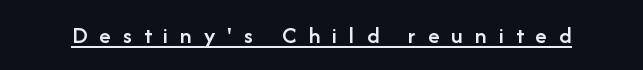
Q: Is the text bold? A: Semi-bold.
Q: Is the text italic (slanted)? A: No, it is upright.
Q: Is the text underlined? A: Yes.
Q: Is the spacing between letters normal or unusually wide? A: Unusually wide.
